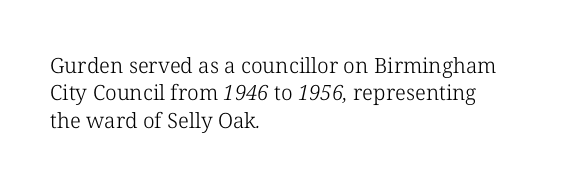
The image shows 21 px text type; set left-aligned, normal line spacing (1.3x), normal letter spacing, not underlined.
